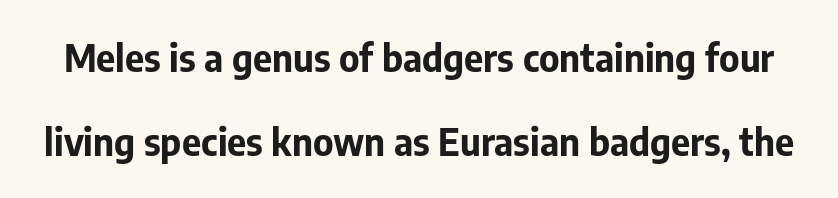
{"serif": "no", "italic": "no", "bold": "yes", "weight": "bold", "width": "normal", "stroke_contrast": "low", "x_height": "medium", "monospaced": "no", "underline": "no", "line_spacing": "loose", "line_spacing_ratio": 2.26, "letter_spacing": "normal", "letter_spacing_em": 0.0, "glyph_px": 37}
